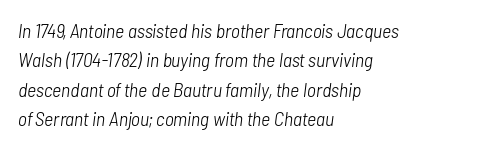
The image shows 20 px text type, italic (leaning right); set left-aligned, normal line spacing (1.47x), normal letter spacing, not underlined.
